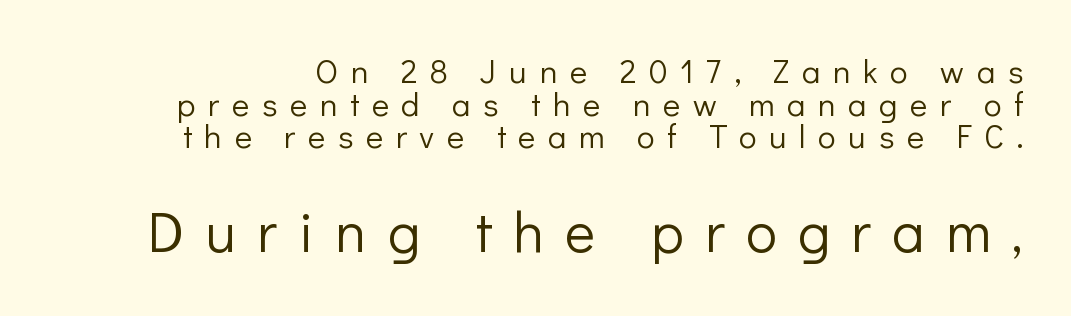
The image shows 57 px light sans-serif type, upright; set tight line spacing (0.99x), unusually wide letter spacing (+0.38 em), not underlined; the second (bottom) block is 1.73x larger; low stroke contrast and a medium x-height.
